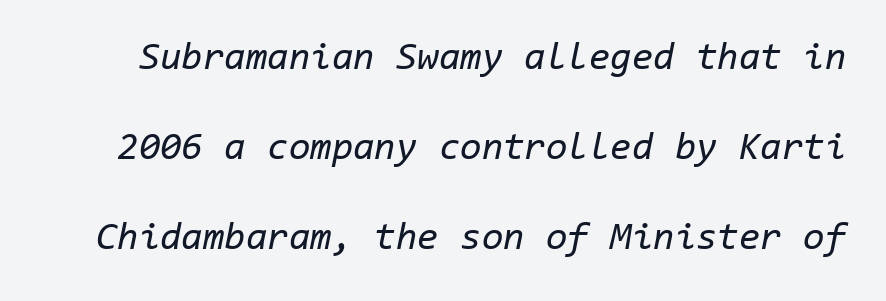
{"italic": "yes", "lean": "right", "slant_degrees": 11, "bold": "no", "weight": "regular", "width": "normal", "stroke_contrast": "low", "x_height": "medium", "monospaced": "yes", "underline": "no", "line_spacing": "loose", "line_spacing_ratio": 2.31, "letter_spacing": "normal", "letter_spacing_em": 0.0, "glyph_px": 39}
